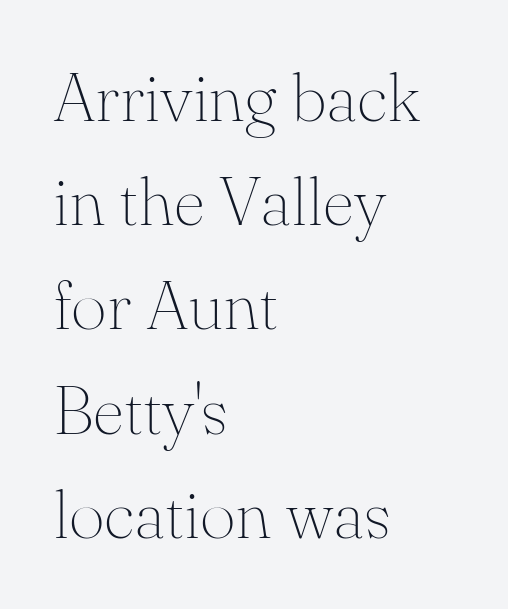
Q: Is the text bold? A: No.
Q: Is the text italic (slanted)? A: No, it is upright.
Q: Is the typeface a serif or a sans-serif typeface? A: Serif.
Q: Is the text underlined? A: No.
Q: How is the paragraph aligned? A: Left-aligned.
Q: Is the spacing between letters normal or unusually wide? A: Normal.
Q: Is the spacing between lines tight, normal or loose? A: Normal.
Q: Width (condensed, normal, or wide)? A: Normal.
Q: Stroke contrast? A: Medium.
Q: x-height? A: Small.
Q: Monospaced? A: No.
